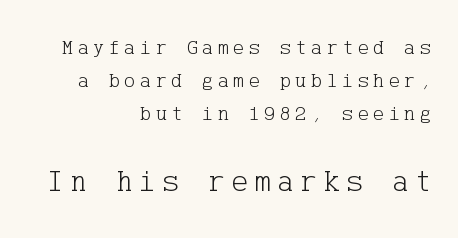
Q: Is the text bold? A: No.
Q: Is the text italic (slanted)? A: No, it is upright.
Q: Is the typeface a serif or a sans-serif typeface? A: Serif.
Q: Is the text underlined? A: No.
Q: How is the paragraph aligned? A: Right-aligned.
Q: Is the spacing between letters normal or unusually wide? A: Unusually wide.
Q: Is the spacing between lines tight, normal or loose? A: Normal.
Q: Which block of text is set in a larger size, the first (top) or the second (bottom)? A: The second (bottom) one.
Q: Width (condensed, normal, or wide)? A: Normal.
Q: Stroke contrast? A: Low.
Q: x-height? A: Medium.
